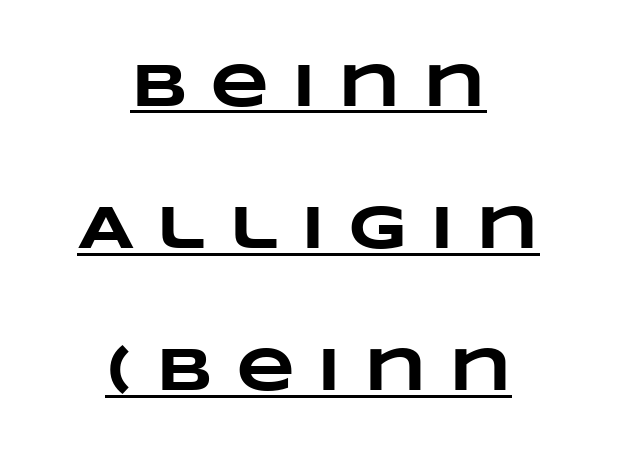
Q: Is the text bold? A: Yes.
Q: Is the text underlined? A: Yes.
Q: How is the paragraph aligned? A: Centered.
Q: Is the spacing between letters normal or unusually wide? A: Unusually wide.
Q: Is the spacing between lines tight, normal or loose? A: Loose.
Q: Width (condensed, normal, or wide)? A: Wide.
Q: Stroke contrast? A: Low.
Q: x-height? A: Large.
Q: Monospaced? A: No.
